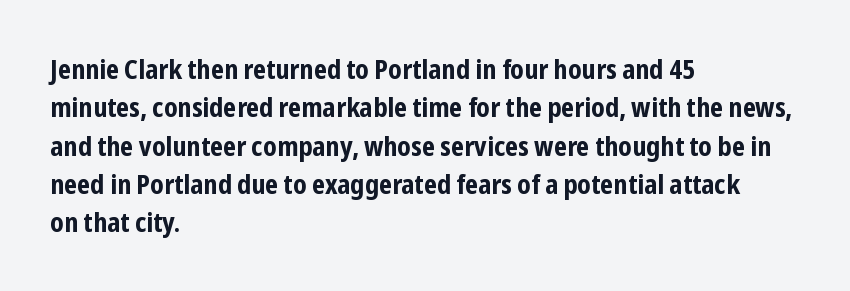
The image shows 27 px bold type, upright; set left-aligned, normal line spacing (1.42x), normal letter spacing, not underlined.
